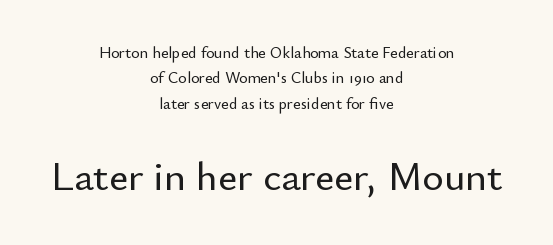
Q: Is the text italic (slanted)? A: No, it is upright.
Q: Is the typeface a serif or a sans-serif typeface? A: Sans-serif.
Q: Is the text underlined? A: No.
Q: How is the paragraph aligned? A: Centered.
Q: Is the spacing between letters normal or unusually wide? A: Normal.
Q: Is the spacing between lines tight, normal or loose? A: Normal.
Q: Which block of text is set in a larger size, the first (top) or the second (bottom)? A: The second (bottom) one.
Q: Width (condensed, normal, or wide)? A: Normal.
Q: Stroke contrast? A: Low.
Q: x-height? A: Small.
Q: Monospaced? A: No.
